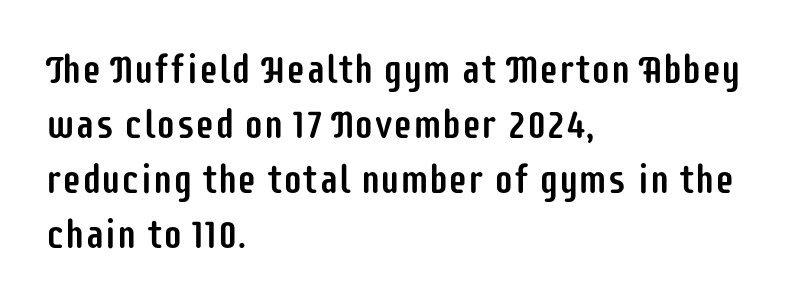
Left-aligned paragraph, ragged on the right. Nobody touched the tracking dial on this one. Serifs: no, the terminals of the letterforms are clean. The area under the type is left untouched. In terms of posture, this sample is upright. The vertical gap from one line to the next is medium.
